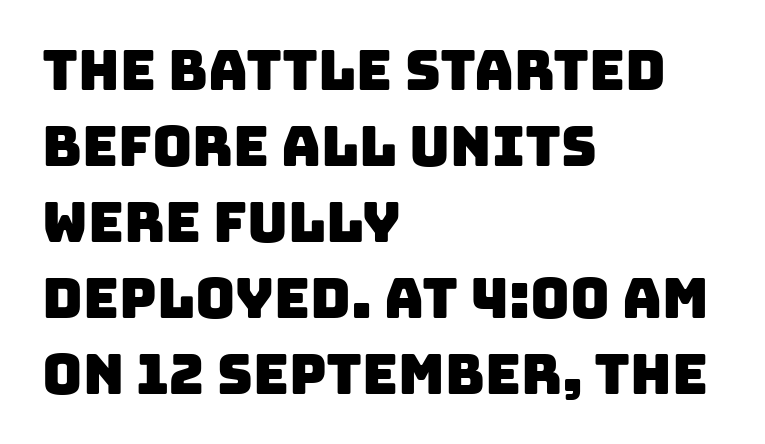
Q: Is the typeface a serif or a sans-serif typeface? A: Sans-serif.
Q: Is the text underlined? A: No.
Q: How is the paragraph aligned? A: Left-aligned.
Q: Is the spacing between letters normal or unusually wide? A: Normal.
Q: Is the spacing between lines tight, normal or loose? A: Normal.
Q: Width (condensed, normal, or wide)? A: Normal.
Q: Stroke contrast? A: Low.
Q: x-height? A: Large.
Q: Monospaced? A: No.
